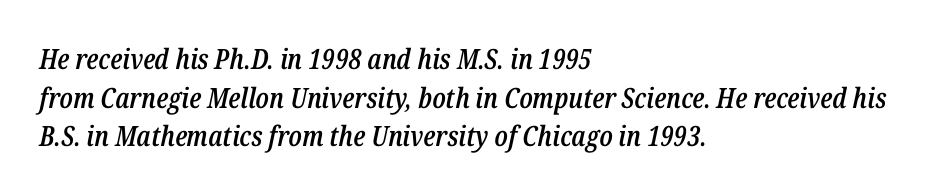
{"italic": "yes", "lean": "right", "slant_degrees": 12, "bold": "semi", "weight": "semibold", "width": "condensed", "stroke_contrast": "low", "x_height": "medium", "monospaced": "no", "underline": "no", "align": "left", "line_spacing": "normal", "line_spacing_ratio": 1.38, "letter_spacing": "normal", "letter_spacing_em": 0.0, "glyph_px": 28}
